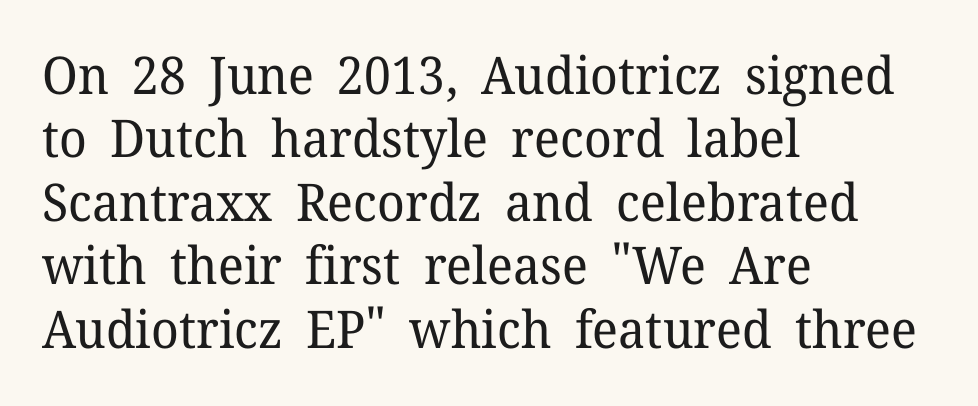
{"serif": "yes", "italic": "no", "bold": "no", "weight": "regular", "width": "normal", "stroke_contrast": "low", "x_height": "medium", "monospaced": "no", "underline": "no", "align": "left", "line_spacing_ratio": 1.22, "letter_spacing": "normal", "letter_spacing_em": 0.0, "glyph_px": 52}
